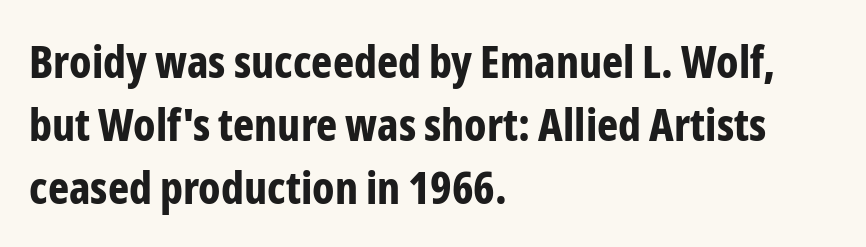
No extra tracking has been applied to these lines. The lettering stays uniformly vertical, giving the passage a roman look. Stroke thickness is high; the sample reads as a true bold. The space beneath each line is pristine and unruled. Is this a fixed-width face? No — the glyphs have proportional, varying widths.
